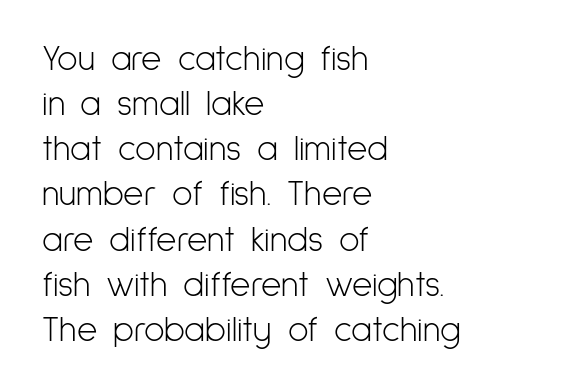
The image shows 35 px light, condensed sans-serif type, upright; set left-aligned, normal line spacing (1.29x), normal letter spacing, not underlined; low stroke contrast and a medium x-height.
